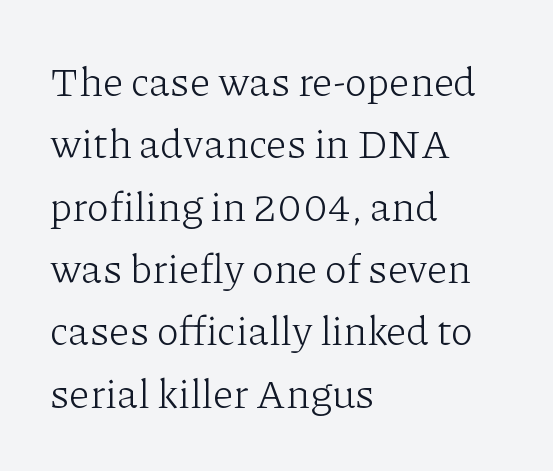
{"serif": "yes", "italic": "no", "bold": "no", "weight": "light", "width": "normal", "stroke_contrast": "low", "x_height": "medium", "monospaced": "no", "underline": "no", "align": "left", "line_spacing": "normal", "line_spacing_ratio": 1.52, "letter_spacing": "normal", "letter_spacing_em": 0.0, "glyph_px": 41}
